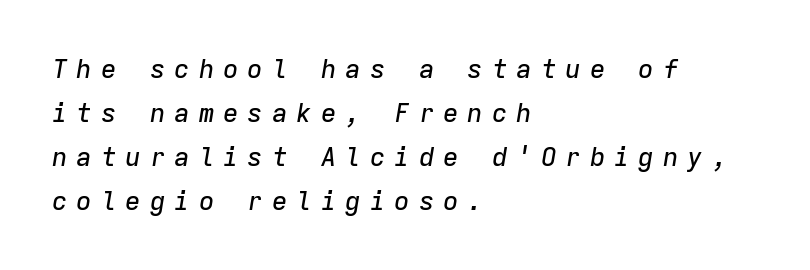
The image shows 26 px text type, italic (leaning right); set left-aligned, normal line spacing (1.69x), unusually wide letter spacing (+0.34 em), not underlined.
